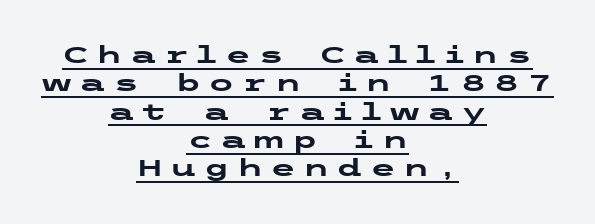
Centered paragraph, ragged on both sides. Someone cranked the tracking dial way up on this one. The font is running at its bold setting. Every word sits above its own underline. In terms of posture, this sample is upright.
